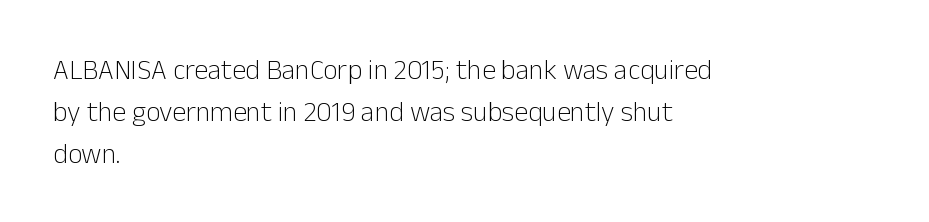
Q: Is the text bold? A: No.
Q: Is the text italic (slanted)? A: No, it is upright.
Q: Is the typeface a serif or a sans-serif typeface? A: Sans-serif.
Q: Is the text underlined? A: No.
Q: How is the paragraph aligned? A: Left-aligned.
Q: Is the spacing between letters normal or unusually wide? A: Normal.
Q: Is the spacing between lines tight, normal or loose? A: Normal.
Q: Width (condensed, normal, or wide)? A: Normal.
Q: Stroke contrast? A: Low.
Q: x-height? A: Medium.
Q: Monospaced? A: No.
